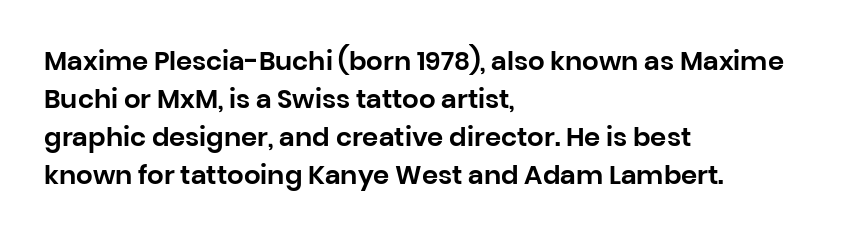
{"italic": "no", "underline": "no", "align": "left", "line_spacing": "normal", "line_spacing_ratio": 1.46, "letter_spacing": "normal", "letter_spacing_em": 0.0, "glyph_px": 26}
